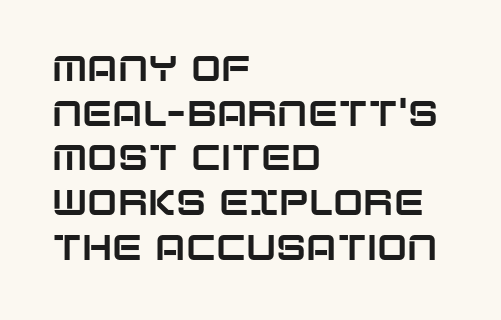
Notice how the passage keeps a crisp vertical edge on the left only. Students, note that the glyphs here touch the page at normal intervals. Here the designer chose a conventional face with non-uniform glyph widths. Typographically, this falls in the sans-serif category. Nope, not italic — everything's standing straight. Check the space under the baseline: it is left empty.
